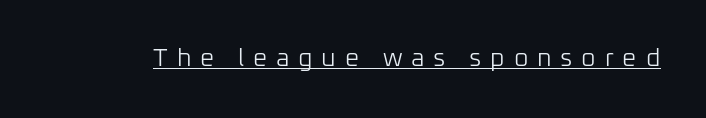
{"italic": "no", "bold": "no", "underline": "yes", "letter_spacing": "wide", "letter_spacing_em": 0.35, "glyph_px": 25}
